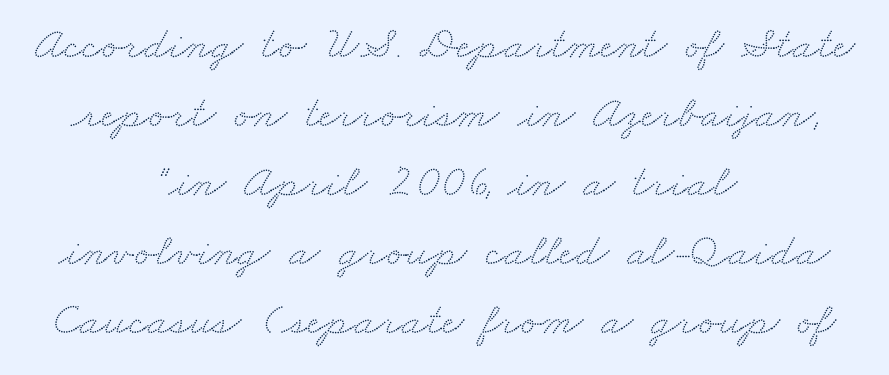
{"serif": "yes", "width": "wide", "stroke_contrast": "medium", "x_height": "small", "monospaced": "no", "underline": "no", "align": "center", "line_spacing": "normal", "line_spacing_ratio": 1.5, "letter_spacing": "normal", "letter_spacing_em": 0.0, "glyph_px": 46}
